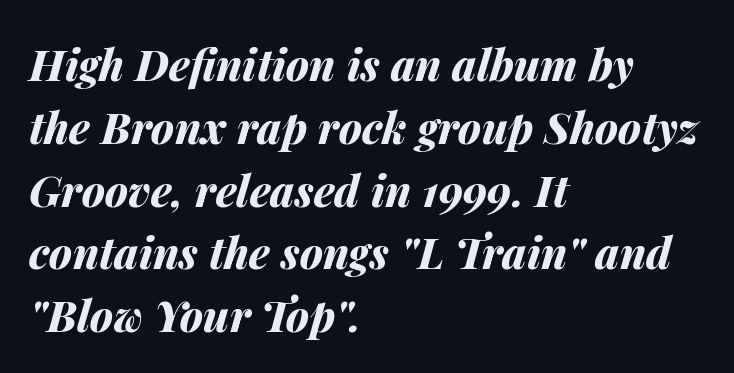
Looks like regular typesetting: each glyph gets only the width it needs. The axis of the letterforms is tilted away from vertical. Anything drawn beneath the words? Only blank space. Standard letterfit; no display-style spreading of the glyphs. I'd describe the lettering as bold — thick and assertive.
